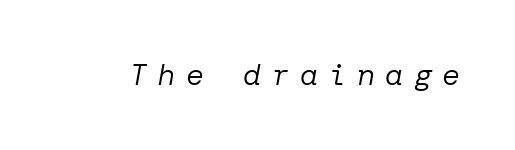
The image shows 30 px regular-weight type, italic (leaning right); set unusually wide letter spacing (+0.35 em), not underlined; low stroke contrast and a medium x-height.
